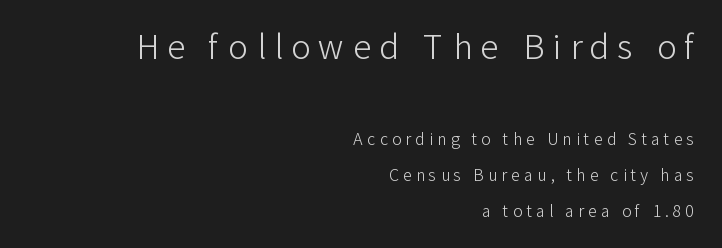
These lines are set flush right with a ragged left edge. The specimen reads as upright at a glance. This rendering employs a face without finishing strokes, i.e., a sans-serif. Characters follow at a spacing far wider than the type designer built in. Vertical stems look standard width or narrower in stroke.
